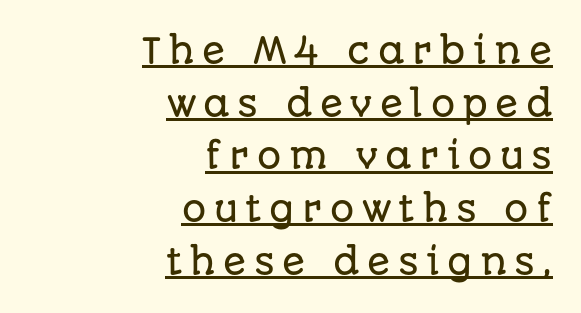
Q: Is the text italic (slanted)? A: No, it is upright.
Q: Is the typeface a serif or a sans-serif typeface? A: Sans-serif.
Q: Is the text underlined? A: Yes.
Q: How is the paragraph aligned? A: Right-aligned.
Q: Is the spacing between letters normal or unusually wide? A: Unusually wide.
Q: Is the spacing between lines tight, normal or loose? A: Normal.
Q: Width (condensed, normal, or wide)? A: Normal.
Q: Stroke contrast? A: Low.
Q: x-height? A: Large.
Q: Monospaced? A: No.
